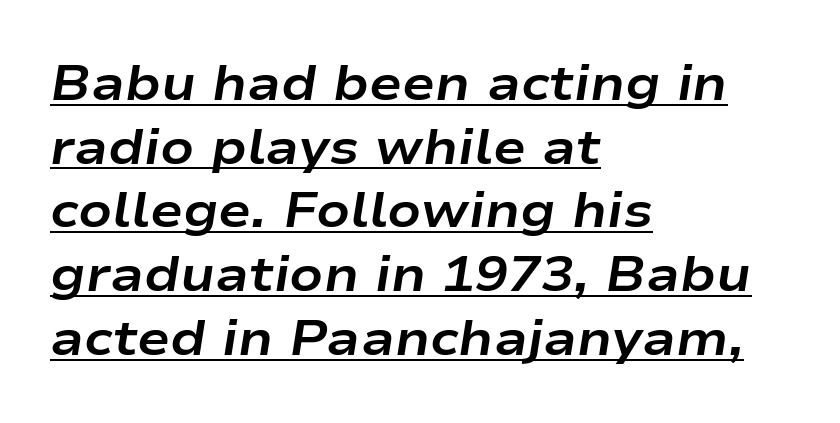
{"italic": "yes", "lean": "right", "slant_degrees": 9, "bold": "yes", "weight": "bold", "width": "wide", "stroke_contrast": "low", "x_height": "medium", "monospaced": "no", "underline": "yes", "align": "left", "line_spacing": "normal", "line_spacing_ratio": 1.3, "letter_spacing": "normal", "letter_spacing_em": 0.0, "glyph_px": 49}
